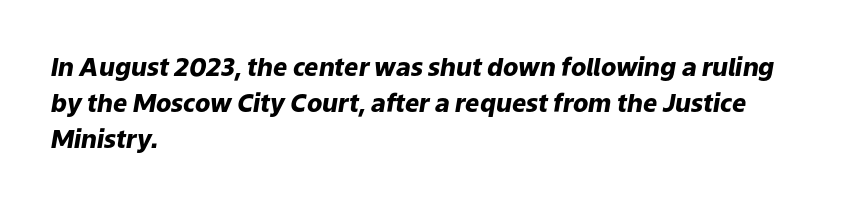
Spacing between characters is what you'd get straight out of the box. The string is rendered with underlining switched off. The lines in this sample share a left origin and differ only in where they stop. Weight check: bold — yes, fully. The letters are slanted; this is an italic face.
